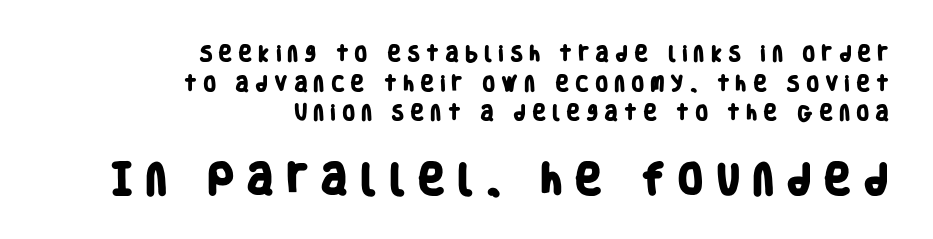
Every row of glyphs terminates at an identical x-position on the right. Is this a fixed-width face? No — the glyphs have proportional, varying widths. The space directly below the letters is spotless. The letters are bold, with thick, heavy strokes. The letters are spread apart with noticeably loose tracking.
